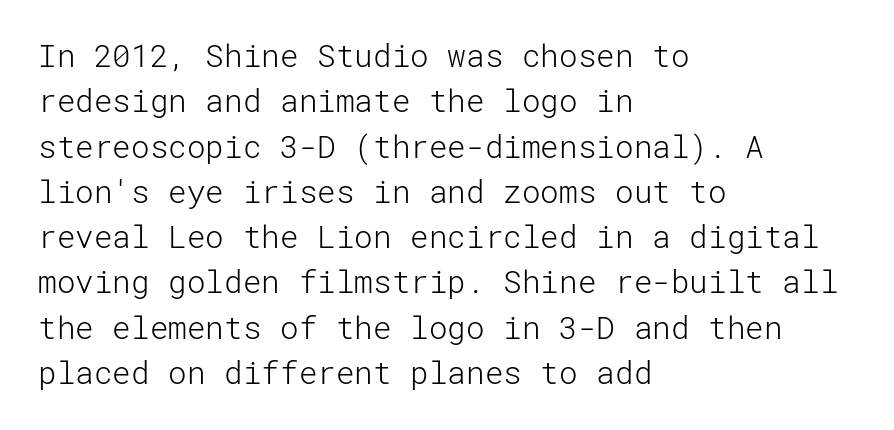
{"serif": "no", "italic": "no", "bold": "no", "weight": "light", "width": "normal", "stroke_contrast": "low", "x_height": "medium", "underline": "no", "align": "left", "line_spacing": "normal", "line_spacing_ratio": 1.46, "letter_spacing": "normal", "letter_spacing_em": 0.0, "glyph_px": 31}
